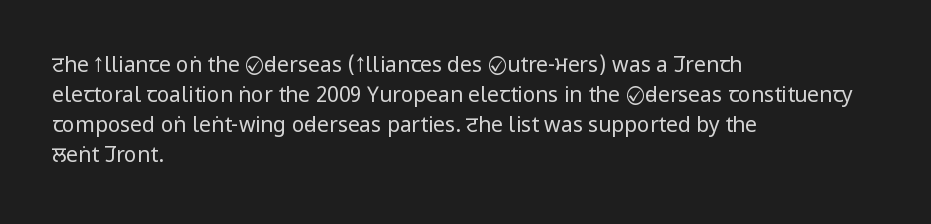
The image shows 21 px text type, upright; set left-aligned, normal line spacing (1.43x), normal letter spacing, not underlined.
